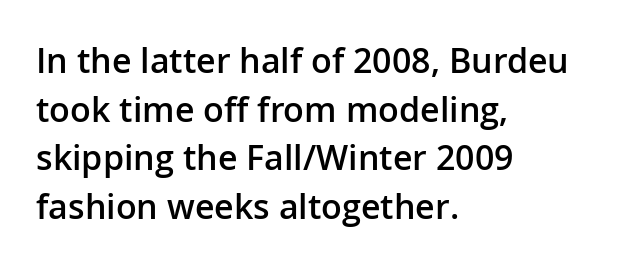
Q: Is the text bold? A: Semi-bold.
Q: Is the text italic (slanted)? A: No, it is upright.
Q: Is the typeface a serif or a sans-serif typeface? A: Sans-serif.
Q: Is the text underlined? A: No.
Q: How is the paragraph aligned? A: Left-aligned.
Q: Is the spacing between letters normal or unusually wide? A: Normal.
Q: Is the spacing between lines tight, normal or loose? A: Normal.
Q: Width (condensed, normal, or wide)? A: Normal.
Q: Stroke contrast? A: Low.
Q: x-height? A: Medium.
Q: Monospaced? A: No.
